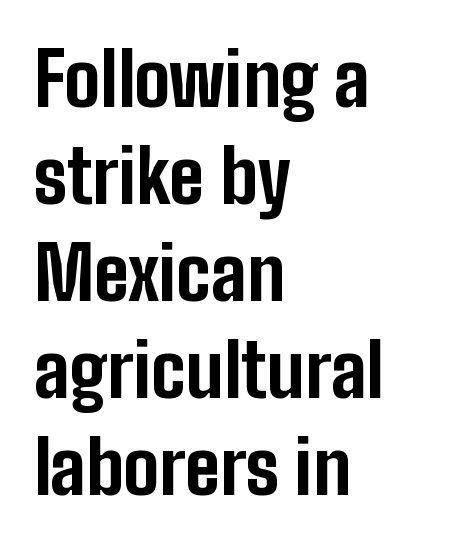
Upright lettering throughout. The gap between lines stays unmarked. The passage shown is typed in a proportional face where columns would drift. Alignment: flush left.
